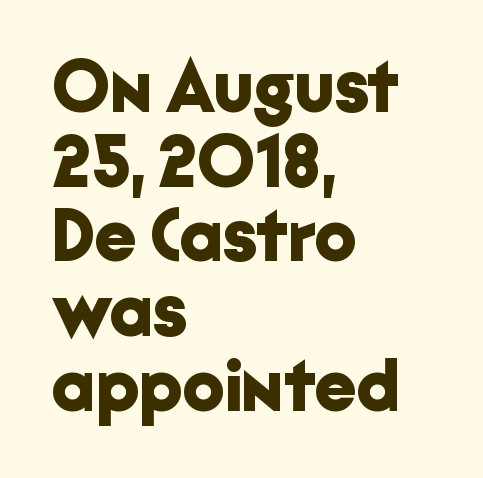
Horizontal alignment here is leftward, the default for most running prose. The gaps between neighbouring characters are ordinary and unremarkable. I'd call this a sans setting — the letters go barefoot. The typography opts for an upright posture over an oblique one.
